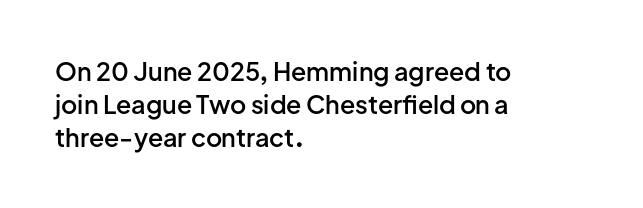
{"italic": "no", "bold": "semi", "underline": "no", "align": "left", "line_spacing": "normal", "line_spacing_ratio": 1.32, "letter_spacing": "normal", "letter_spacing_em": 0.0, "glyph_px": 25}
